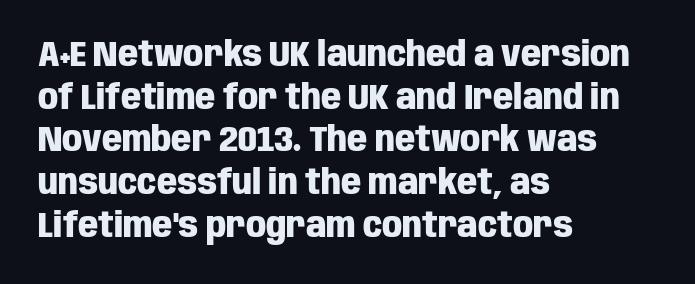
{"serif": "no", "italic": "no", "bold": "yes", "weight": "heavy", "width": "condensed", "stroke_contrast": "low", "x_height": "large", "monospaced": "no", "underline": "no", "align": "left", "line_spacing_ratio": 1.22, "letter_spacing": "normal", "letter_spacing_em": 0.0, "glyph_px": 35}
